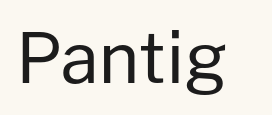
{"serif": "no", "italic": "no", "bold": "no", "weight": "regular", "width": "normal", "stroke_contrast": "low", "x_height": "medium", "monospaced": "no", "underline": "no", "letter_spacing": "normal", "letter_spacing_em": 0.0, "glyph_px": 69}
